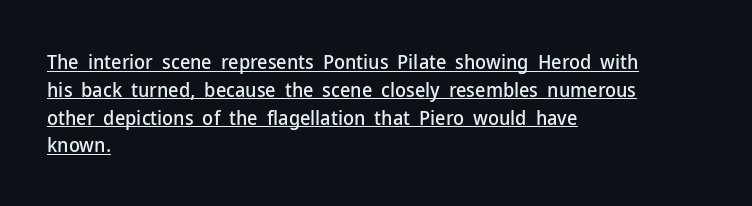
Q: Is the text italic (slanted)? A: No, it is upright.
Q: Is the text underlined? A: Yes.
Q: How is the paragraph aligned? A: Left-aligned.
Q: Is the spacing between letters normal or unusually wide? A: Normal.
Q: Is the spacing between lines tight, normal or loose? A: Normal.
